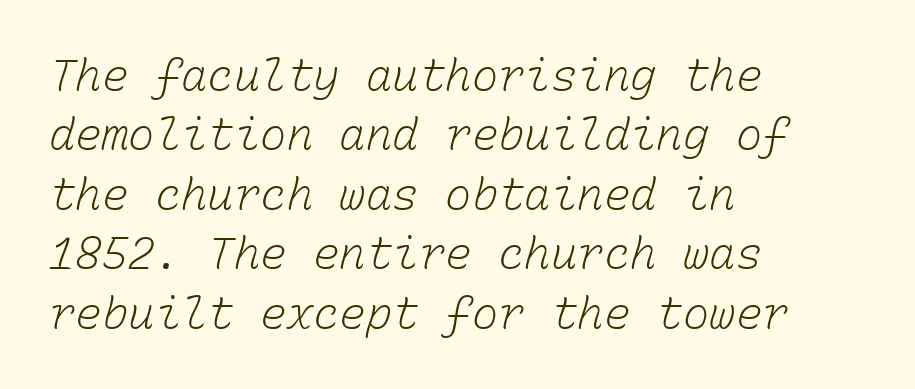
Q: Is the text bold? A: No.
Q: Is the text underlined? A: No.
Q: How is the paragraph aligned? A: Left-aligned.
Q: Is the spacing between letters normal or unusually wide? A: Normal.
Q: Is the spacing between lines tight, normal or loose? A: Normal.
Q: Width (condensed, normal, or wide)? A: Normal.
Q: Stroke contrast? A: Low.
Q: x-height? A: Medium.
Q: Monospaced? A: Yes.
